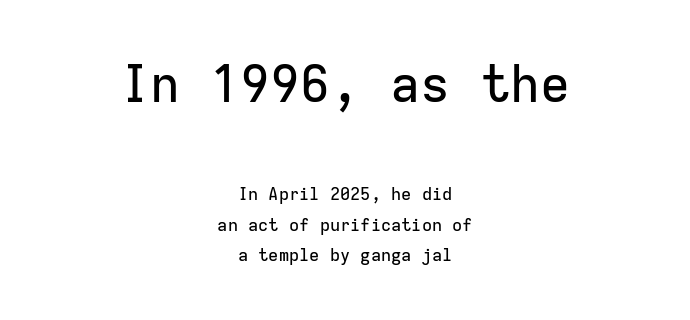
Q: Is the text italic (slanted)? A: No, it is upright.
Q: Is the typeface a serif or a sans-serif typeface? A: Sans-serif.
Q: Is the text underlined? A: No.
Q: How is the paragraph aligned? A: Centered.
Q: Is the spacing between letters normal or unusually wide? A: Normal.
Q: Which block of text is set in a larger size, the first (top) or the second (bottom)? A: The first (top) one.
Q: Width (condensed, normal, or wide)? A: Normal.
Q: Stroke contrast? A: Low.
Q: x-height? A: Medium.
Q: Monospaced? A: Yes.
